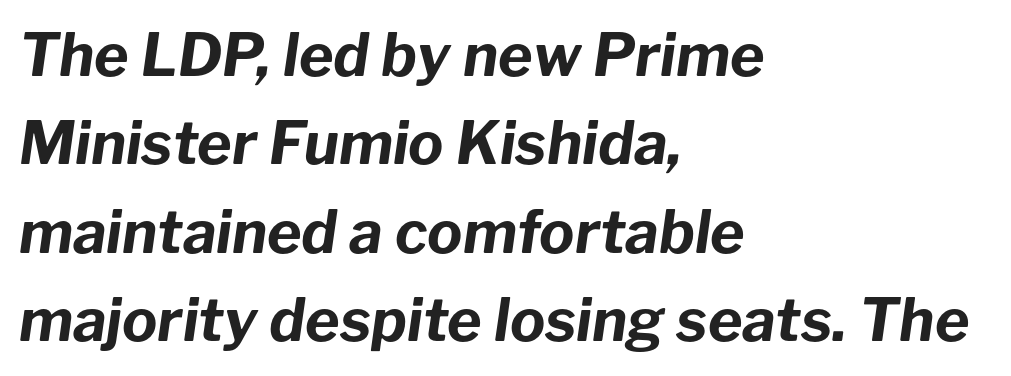
The image shows 59 px bold type, italic (leaning right); set left-aligned, normal line spacing (1.5x), normal letter spacing, not underlined; low stroke contrast and a medium x-height.
